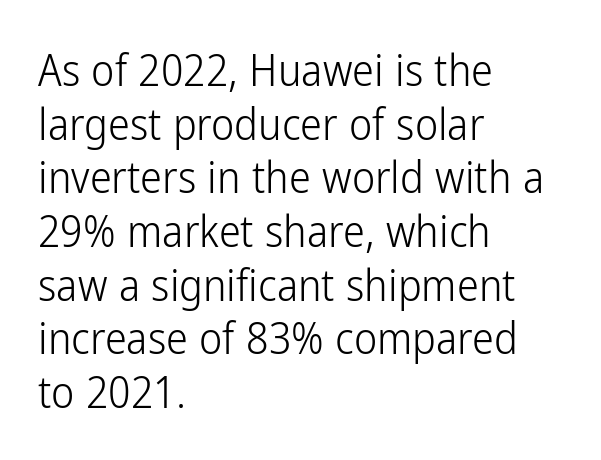
{"serif": "no", "italic": "no", "bold": "no", "weight": "light", "width": "condensed", "stroke_contrast": "low", "x_height": "medium", "monospaced": "no", "underline": "no", "align": "left", "line_spacing_ratio": 1.22, "letter_spacing": "normal", "letter_spacing_em": 0.0, "glyph_px": 44}
